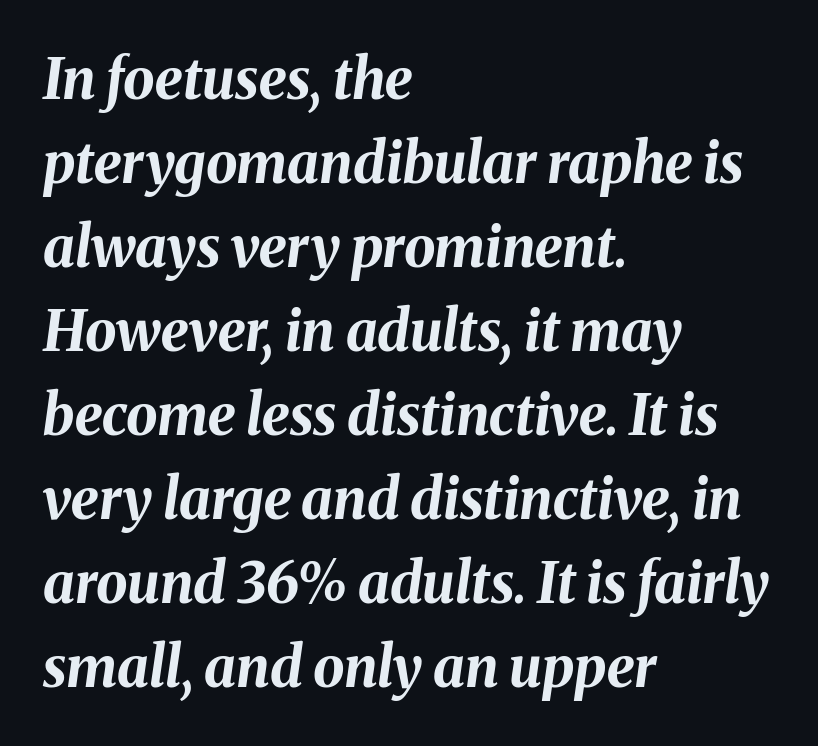
The image shows 56 px bold type, italic (leaning right); set left-aligned, normal line spacing (1.5x), normal letter spacing, not underlined; medium stroke contrast and a medium x-height.
